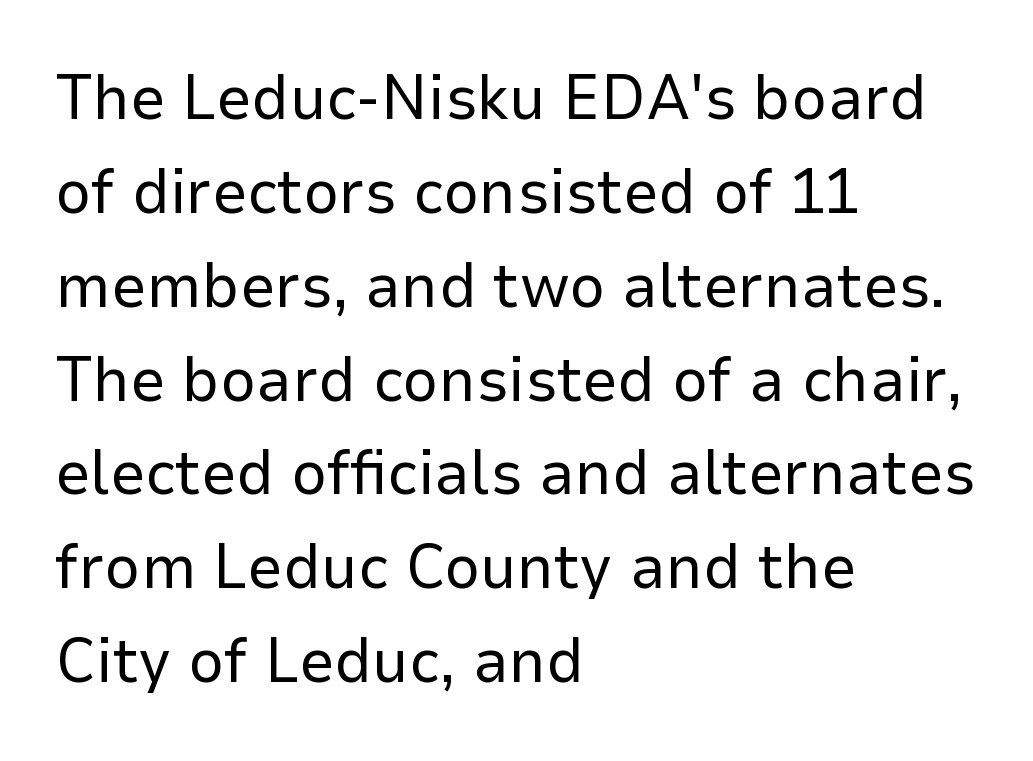
The ragged edge is on the right, which tells us the setting is flush left. A typesetter would call this proportional, since set widths differ per character. The words here are not underlined. Compared with a typical body face, this is equally light or lighter still. Regular leading. The letters carry no serifs — their stems end cleanly without finishing strokes.
